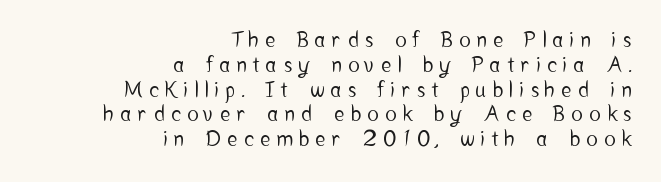
{"italic": "no", "underline": "no", "align": "right", "line_spacing_ratio": 1.18, "letter_spacing": "wide", "letter_spacing_em": 0.33, "glyph_px": 21}
